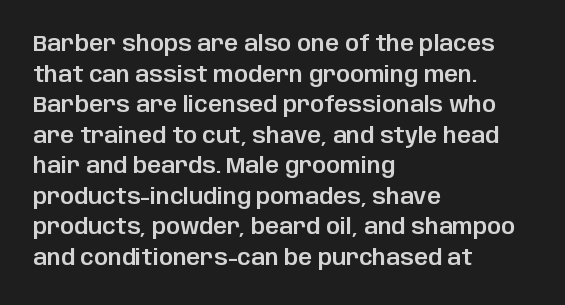
{"italic": "no", "underline": "no", "align": "left", "line_spacing": "normal", "line_spacing_ratio": 1.39, "letter_spacing": "normal", "letter_spacing_em": 0.0, "glyph_px": 22}
